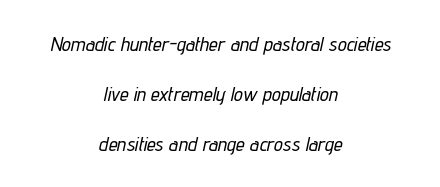
Q: Is the text italic (slanted)? A: Yes, it leans right by about 12 degrees.
Q: Is the text underlined? A: No.
Q: How is the paragraph aligned? A: Centered.
Q: Is the spacing between letters normal or unusually wide? A: Normal.
Q: Is the spacing between lines tight, normal or loose? A: Loose.
